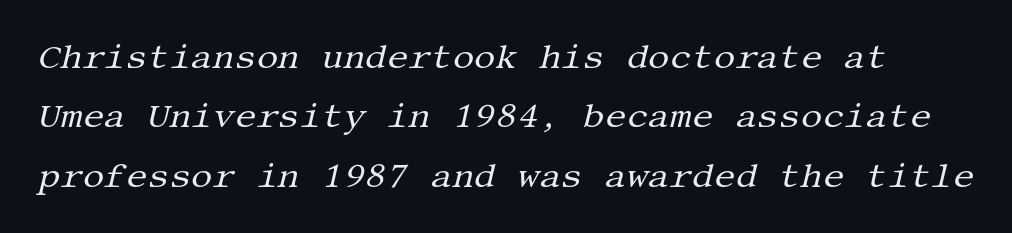
Q: Is the text bold? A: No.
Q: Is the text italic (slanted)? A: Yes, it leans right by about 13 degrees.
Q: Is the typeface a serif or a sans-serif typeface? A: Serif.
Q: Is the text underlined? A: No.
Q: Is the spacing between letters normal or unusually wide? A: Normal.
Q: Width (condensed, normal, or wide)? A: Normal.
Q: Stroke contrast? A: Medium.
Q: x-height? A: Large.
